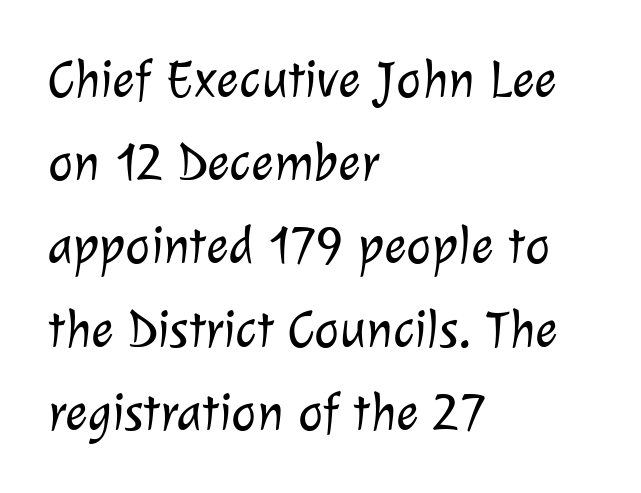
Q: Is the text bold? A: No.
Q: Is the typeface a serif or a sans-serif typeface? A: Sans-serif.
Q: Is the text underlined? A: No.
Q: How is the paragraph aligned? A: Left-aligned.
Q: Is the spacing between letters normal or unusually wide? A: Normal.
Q: Is the spacing between lines tight, normal or loose? A: Normal.
Q: Width (condensed, normal, or wide)? A: Normal.
Q: Stroke contrast? A: Low.
Q: x-height? A: Medium.
Q: Monospaced? A: No.
